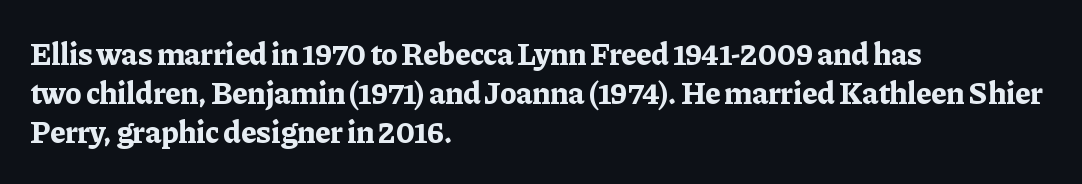
The image shows 31 px bold serif type, upright; set left-aligned, normal line spacing (1.26x), normal letter spacing, not underlined; low stroke contrast and a medium x-height.
